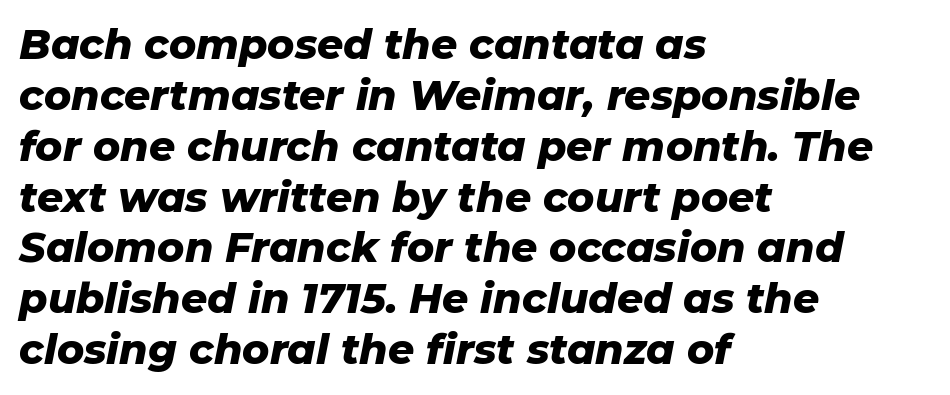
Q: Is the text bold? A: Yes.
Q: Is the text italic (slanted)? A: Yes, it leans right by about 11 degrees.
Q: Is the text underlined? A: No.
Q: How is the paragraph aligned? A: Left-aligned.
Q: Is the spacing between letters normal or unusually wide? A: Normal.
Q: Width (condensed, normal, or wide)? A: Normal.
Q: Stroke contrast? A: Low.
Q: x-height? A: Medium.
Q: Monospaced? A: No.
